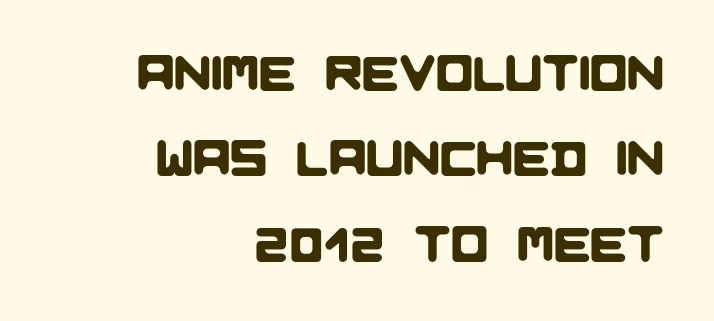
The image shows 49 px sans-serif type; set right-aligned, line spacing 1.74x, normal letter spacing, not underlined; low stroke contrast and a large x-height.
